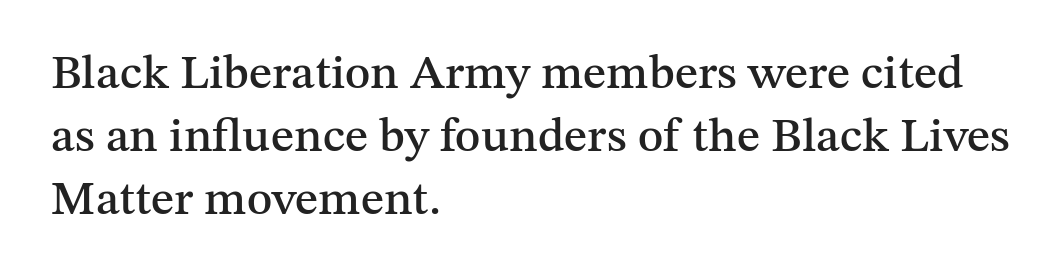
Default kerning and tracking; the words read as compact shapes. Typographically, this falls in the serif category. Is the block centered? No — it sits flush against the left margin. Character widths vary here, with narrow letters taking less room than wide ones. Line spacing here is normal.
